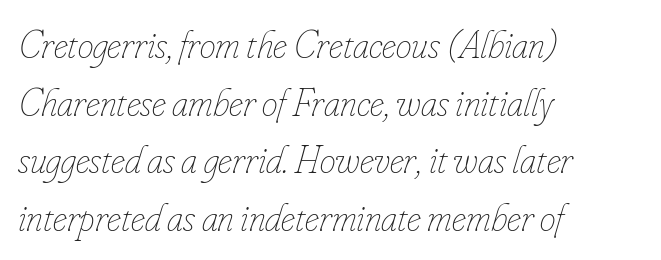
Q: Is the text bold? A: No.
Q: Is the text italic (slanted)? A: Yes, it leans right by about 16 degrees.
Q: Is the text underlined? A: No.
Q: How is the paragraph aligned? A: Left-aligned.
Q: Is the spacing between letters normal or unusually wide? A: Normal.
Q: Is the spacing between lines tight, normal or loose? A: Normal.
Q: Width (condensed, normal, or wide)? A: Condensed.
Q: Stroke contrast? A: Low.
Q: x-height? A: Small.
Q: Monospaced? A: No.
